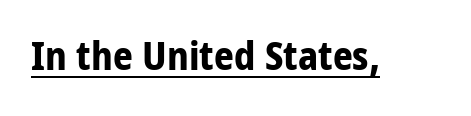
{"serif": "no", "italic": "no", "bold": "yes", "weight": "bold", "width": "condensed", "stroke_contrast": "low", "x_height": "large", "monospaced": "no", "underline": "yes", "letter_spacing": "normal", "letter_spacing_em": 0.0, "glyph_px": 39}
